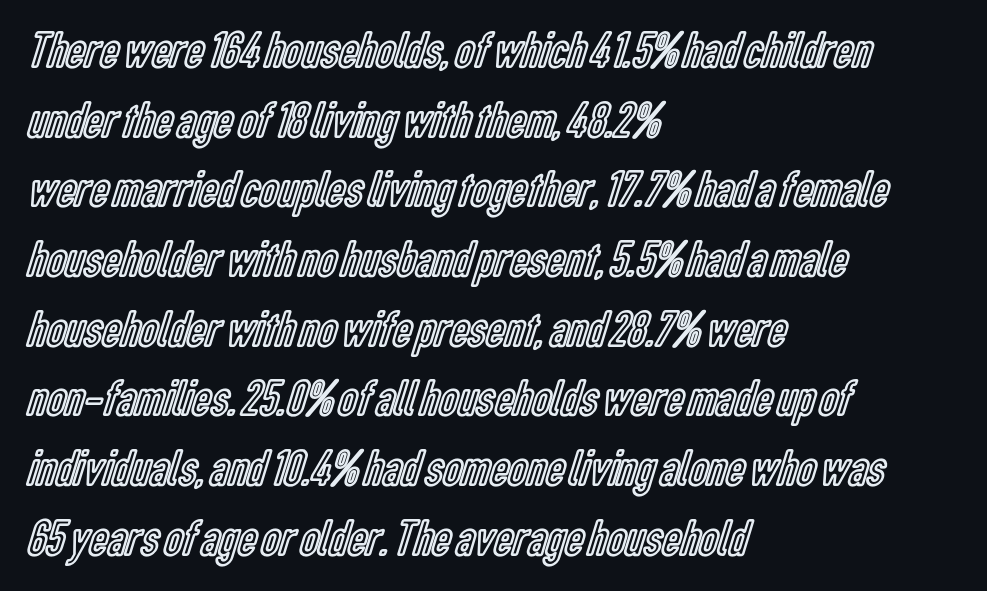
You could not count columns in this text — the font is proportionally spaced. Successive baselines arrive at the customary interval. This rendering uses left alignment, leaving the right contour irregular. Each row of text sits above clean, open space.
